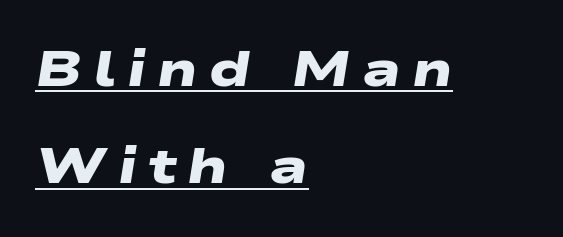
The passage shown is typed in a proportional face where columns would drift. Decoration check: the copy is underlined. Heavy, bold letterforms. Tracking here is generous; glyphs stand well apart from one another.
